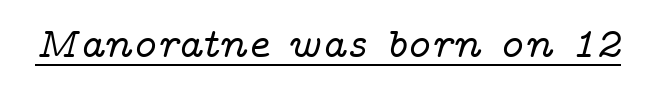
The image shows 42 px wide serif type, italic (leaning right); set normal letter spacing, underlined; low stroke contrast and a medium x-height.
